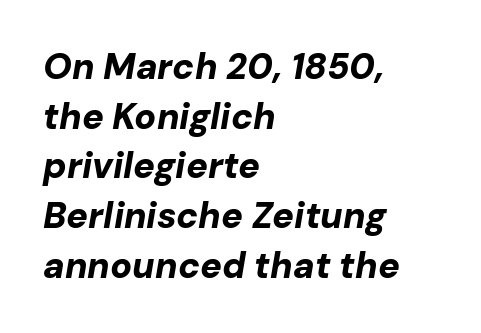
This sample keeps an unexceptional amount of space between lines. Descenders hang freely into open space. This is oblique type, the kind used for emphasis or titles. The tracking reads as untouched default to a designer's eye. Casual observation: everything's shoved over to the left.
